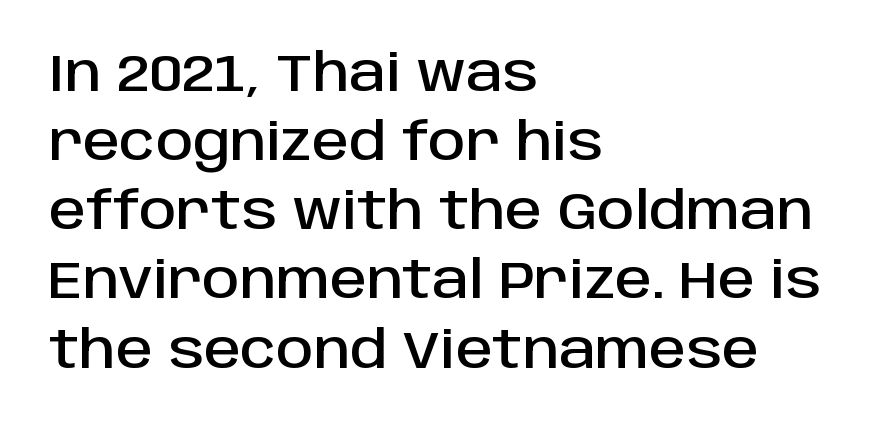
Here the designer chose a conventional face with non-uniform glyph widths. The glyphs in this specimen are sans serif. Interline gaps are of average width in this sample. Vertical strokes here are truly vertical. Beneath every word, the page is bare. The paragraph has a hard left edge and a soft right edge.
